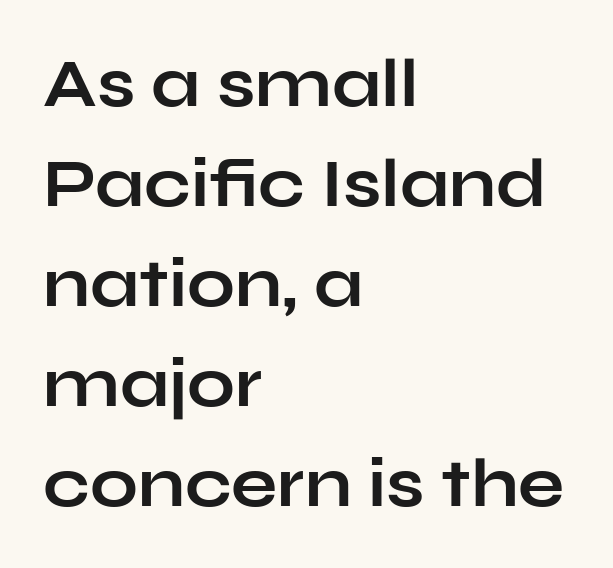
The image shows 68 px bold, wide sans-serif type, upright; set left-aligned, normal line spacing (1.47x), normal letter spacing, not underlined; low stroke contrast and a medium x-height.
